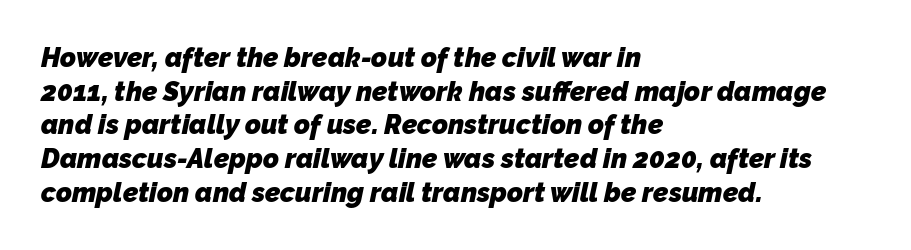
The strokes are fattened all the way to bold. The glyphs are unaccompanied by any horizontal stroke below them. Teacher's note: observe the even left margin — that is flush-left alignment. Does extra space separate the letters? No, they use regular spacing. Honestly, the row spacing looks completely unremarkable.
